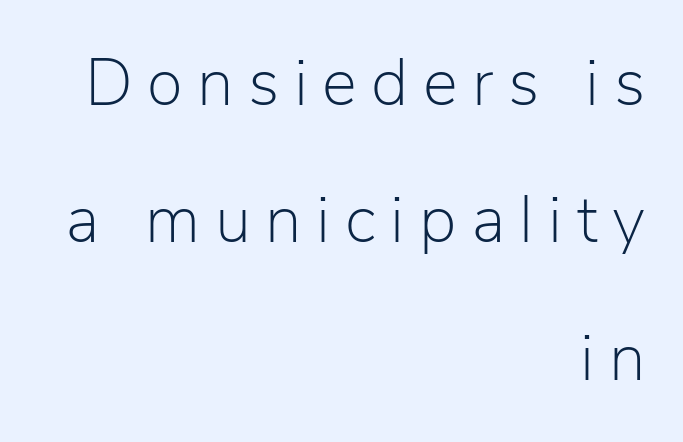
Q: Is the text bold? A: No.
Q: Is the text italic (slanted)? A: No, it is upright.
Q: Is the typeface a serif or a sans-serif typeface? A: Sans-serif.
Q: Is the text underlined? A: No.
Q: How is the paragraph aligned? A: Right-aligned.
Q: Is the spacing between letters normal or unusually wide? A: Unusually wide.
Q: Is the spacing between lines tight, normal or loose? A: Loose.
Q: Width (condensed, normal, or wide)? A: Normal.
Q: Stroke contrast? A: Low.
Q: x-height? A: Medium.
Q: Monospaced? A: No.
